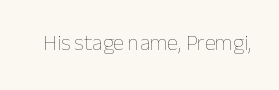
{"italic": "no", "bold": "no", "underline": "no", "letter_spacing": "normal", "letter_spacing_em": 0.0, "glyph_px": 22}
